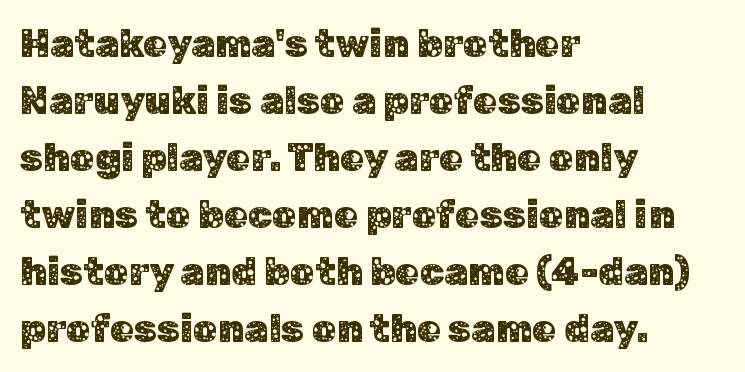
Q: Is the text italic (slanted)? A: No, it is upright.
Q: Is the typeface a serif or a sans-serif typeface? A: Sans-serif.
Q: Is the text underlined? A: No.
Q: How is the paragraph aligned? A: Left-aligned.
Q: Is the spacing between letters normal or unusually wide? A: Normal.
Q: Is the spacing between lines tight, normal or loose? A: Normal.
Q: Width (condensed, normal, or wide)? A: Normal.
Q: Stroke contrast? A: Low.
Q: x-height? A: Medium.
Q: Monospaced? A: No.
